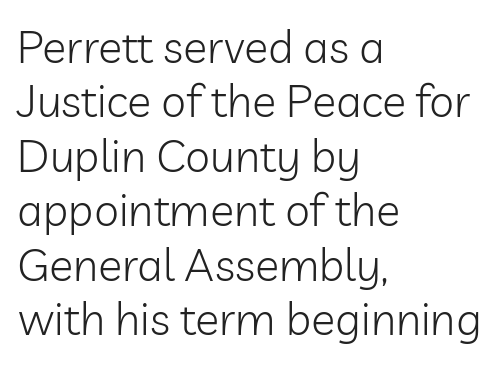
Any mark beneath the type? The region is blank. In terms of letterform style, serifs are entirely absent. Every character sits straight up, as roman type does. Here the designer chose a conventional face with non-uniform glyph widths. Default kerning and tracking; the words read as compact shapes.
